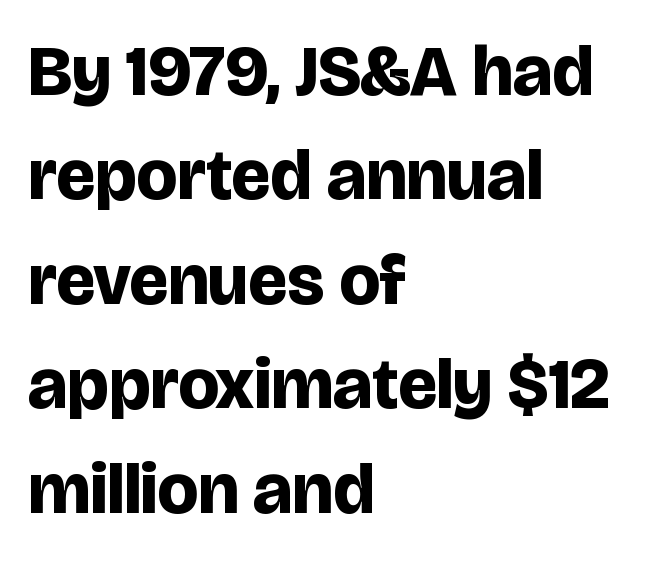
The image shows 72 px bold sans-serif type, upright; set left-aligned, normal line spacing (1.45x), normal letter spacing, not underlined; low stroke contrast and a large x-height.
